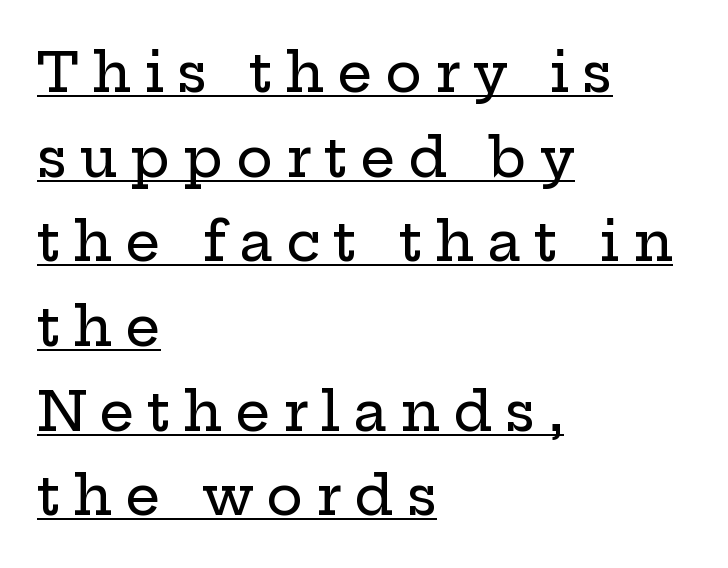
{"serif": "yes", "italic": "no", "width": "wide", "stroke_contrast": "low", "x_height": "medium", "monospaced": "no", "underline": "yes", "align": "left", "line_spacing": "normal", "line_spacing_ratio": 1.54, "letter_spacing": "wide", "letter_spacing_em": 0.23, "glyph_px": 55}
